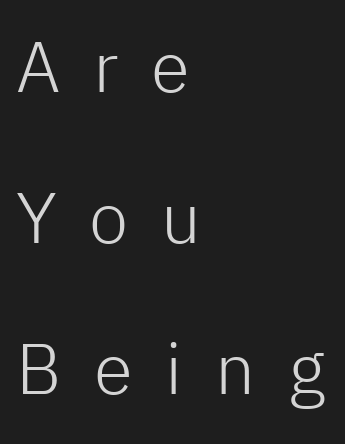
Line beginnings align vertically; line endings do not. Heaviness? Minimal to ordinary, like unemphasized prose. Rule under the text: the space is simply empty. Note the varied advance widths — an 'i' is clearly narrower than an 'm'.
